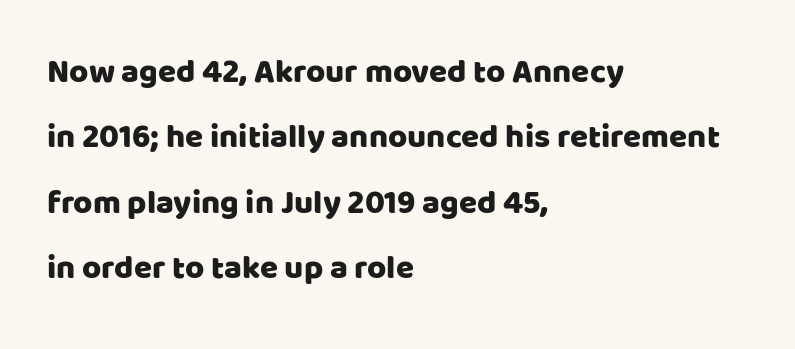
The image shows 33 px sans-serif type, upright; set left-aligned, loose line spacing (1.98x), normal letter spacing, not underlined; low stroke contrast and a large x-height.
